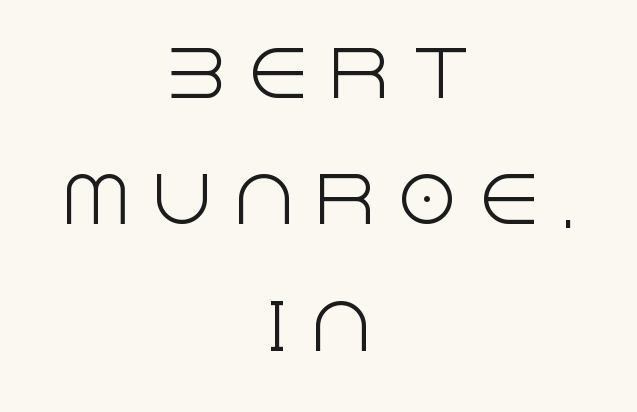
Q: Is the text bold? A: No.
Q: Is the text italic (slanted)? A: No, it is upright.
Q: Is the typeface a serif or a sans-serif typeface? A: Sans-serif.
Q: Is the text underlined? A: No.
Q: How is the paragraph aligned? A: Centered.
Q: Is the spacing between letters normal or unusually wide? A: Unusually wide.
Q: Is the spacing between lines tight, normal or loose? A: Loose.
Q: Width (condensed, normal, or wide)? A: Normal.
Q: x-height? A: Large.
Q: Monospaced? A: No.
